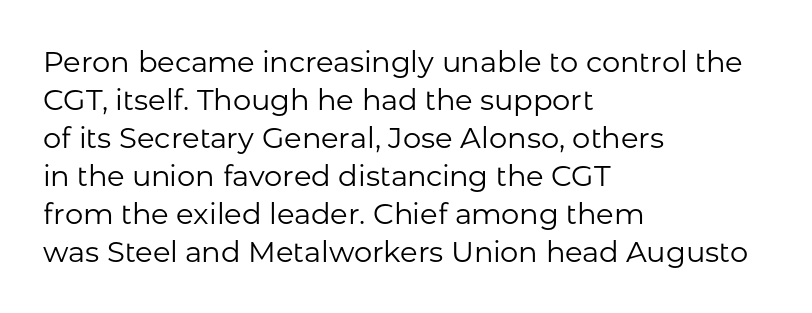
{"serif": "no", "italic": "no", "bold": "no", "weight": "regular", "width": "normal", "stroke_contrast": "low", "x_height": "medium", "monospaced": "no", "underline": "no", "align": "left", "line_spacing": "normal", "line_spacing_ratio": 1.31, "letter_spacing": "normal", "letter_spacing_em": 0.0, "glyph_px": 29}
